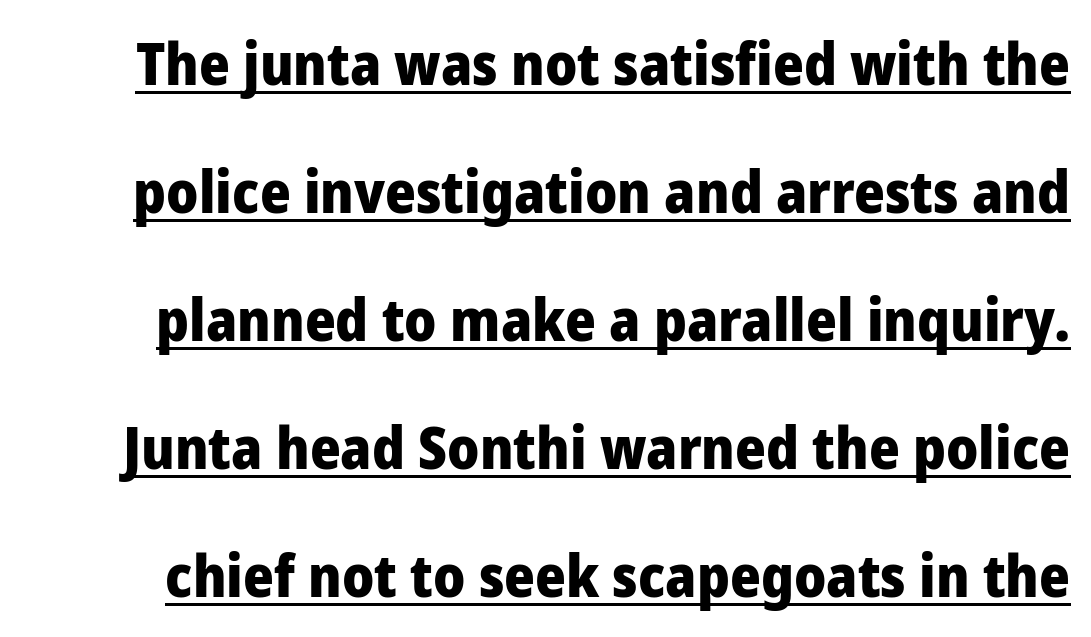
{"serif": "no", "italic": "no", "bold": "yes", "weight": "heavy", "width": "normal", "stroke_contrast": "low", "x_height": "medium", "monospaced": "no", "underline": "yes", "line_spacing": "loose", "line_spacing_ratio": 2.17, "letter_spacing": "normal", "letter_spacing_em": 0.0, "glyph_px": 59}
